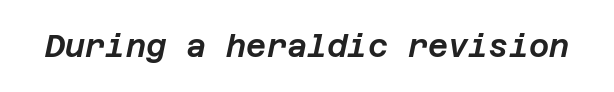
Type without underlining. Tracking value appears to be zero — textbook default spacing. These lines were composed using italics.
